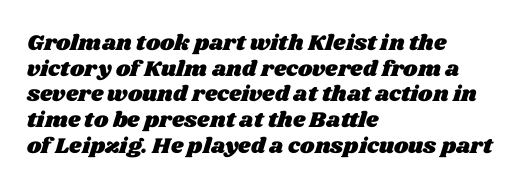
Inter-character spacing is left at the font's built-in metrics. This rendering features lettering with no underline. The lines in this sample share a left origin and differ only in where they stop.
